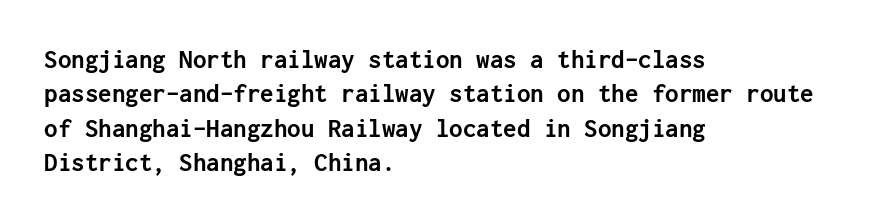
{"italic": "no", "bold": "yes", "underline": "no", "align": "left", "line_spacing": "normal", "line_spacing_ratio": 1.27, "letter_spacing": "normal", "letter_spacing_em": 0.0, "glyph_px": 27}
